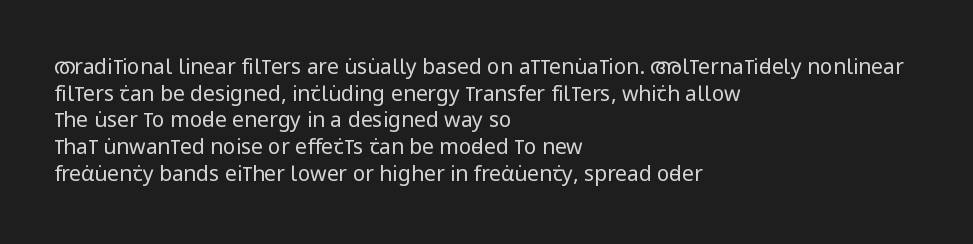
Q: Is the text bold? A: No.
Q: Is the text italic (slanted)? A: No, it is upright.
Q: Is the text underlined? A: No.
Q: How is the paragraph aligned? A: Left-aligned.
Q: Is the spacing between letters normal or unusually wide? A: Normal.
Q: Is the spacing between lines tight, normal or loose? A: Normal.
